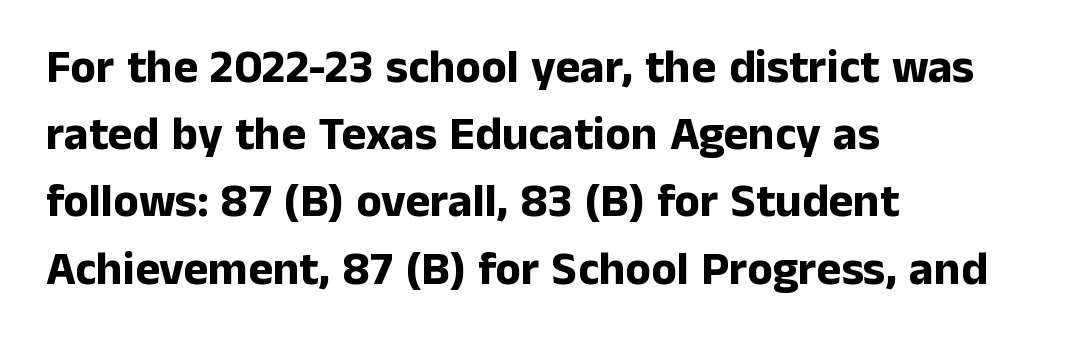
Each new line begins a customary step beneath the previous one. The typeface chosen for these lines omits serifs. Default kerning and tracking; the words read as compact shapes. The strip under each line holds only bare page. The text block is weighted toward the left margin, trailing off unevenly rightward.
